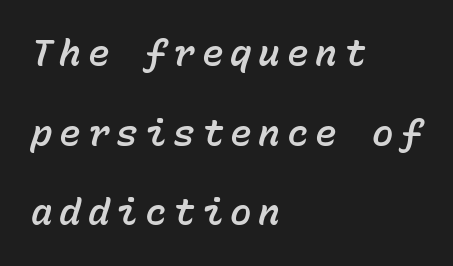
The image shows 36 px text type, italic (leaning right), monospaced; set left-aligned, loose line spacing (2.21x), not underlined; low stroke contrast and a medium x-height.
